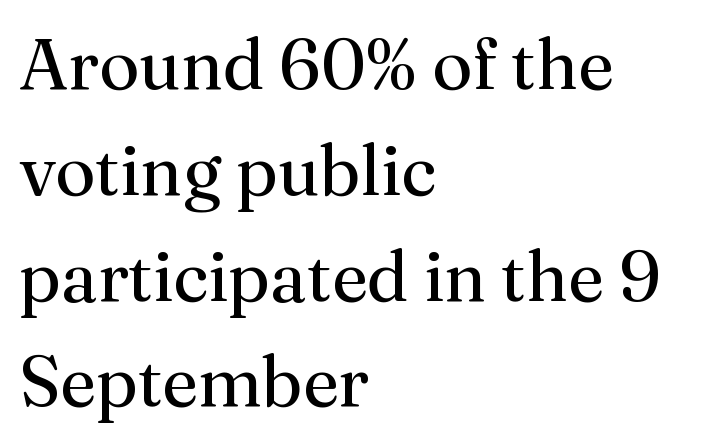
The image shows 71 px regular-weight serif type, upright; set left-aligned, normal line spacing (1.49x), normal letter spacing, not underlined; medium stroke contrast and a medium x-height.
